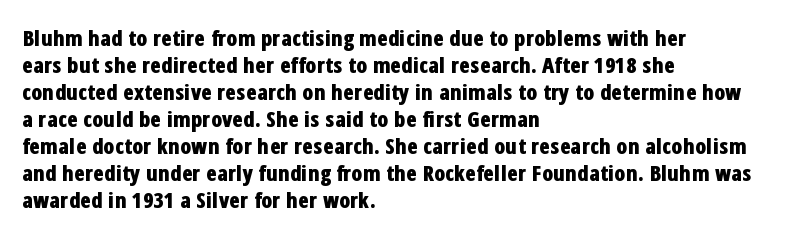
The setting favours the left margin, as ordinary paragraphs usually do. The strip under each line holds only bare page. Every letter is thick-stroked: bold, no question. In terms of posture, this sample is upright. Is the letter spacing exaggerated? No — it looks like the ordinary default.
